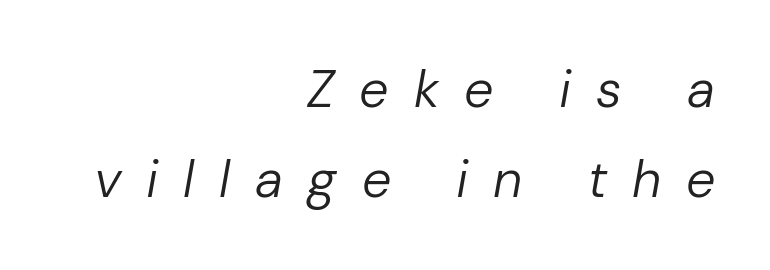
{"italic": "yes", "lean": "right", "slant_degrees": 10, "bold": "no", "weight": "regular", "width": "normal", "stroke_contrast": "low", "x_height": "medium", "monospaced": "no", "underline": "no", "align": "right", "line_spacing_ratio": 1.74, "letter_spacing": "wide", "letter_spacing_em": 0.48, "glyph_px": 52}
